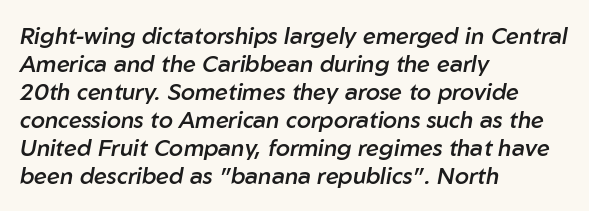
{"italic": "yes", "lean": "right", "slant_degrees": 10, "bold": "semi", "underline": "no", "align": "left", "line_spacing_ratio": 1.22, "letter_spacing": "normal", "letter_spacing_em": 0.0, "glyph_px": 23}
